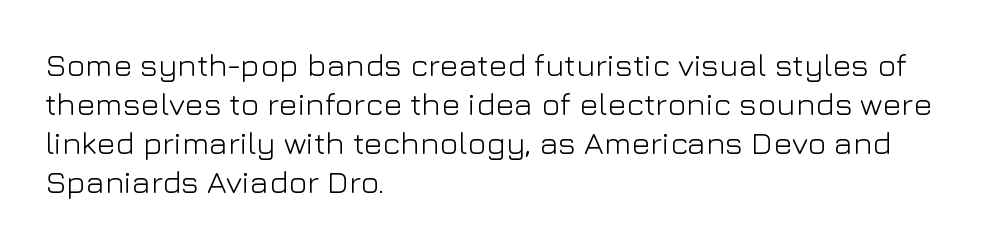
Q: Is the text bold? A: No.
Q: Is the text italic (slanted)? A: No, it is upright.
Q: Is the typeface a serif or a sans-serif typeface? A: Sans-serif.
Q: Is the text underlined? A: No.
Q: How is the paragraph aligned? A: Left-aligned.
Q: Is the spacing between letters normal or unusually wide? A: Normal.
Q: Width (condensed, normal, or wide)? A: Normal.
Q: Stroke contrast? A: Low.
Q: x-height? A: Medium.
Q: Monospaced? A: No.
